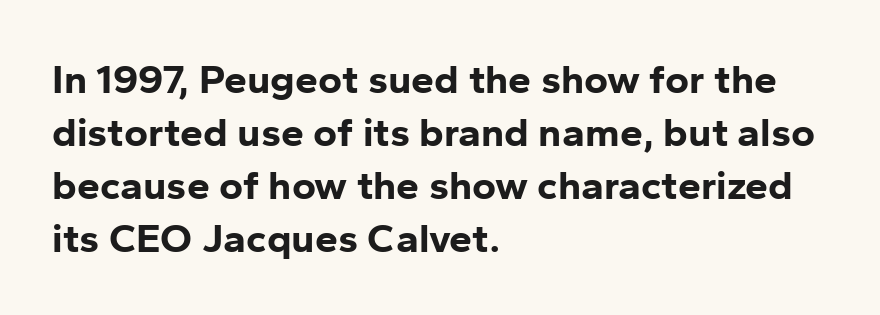
{"serif": "no", "italic": "no", "bold": "yes", "weight": "bold", "width": "normal", "stroke_contrast": "low", "x_height": "medium", "monospaced": "no", "underline": "no", "align": "left", "line_spacing": "normal", "line_spacing_ratio": 1.29, "letter_spacing": "normal", "letter_spacing_em": 0.0, "glyph_px": 41}
